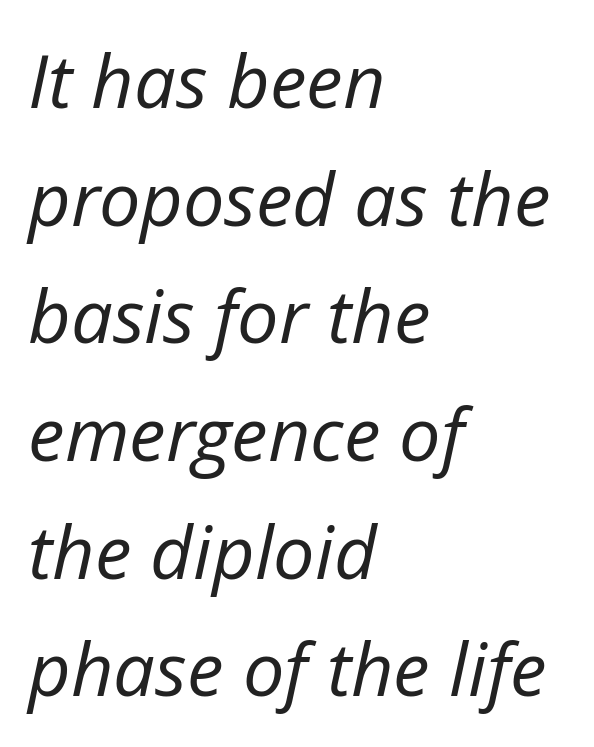
A light-to-regular cut is what we see here. The rendering applies a slant to the glyphs. Is this a fixed-width face? No — the glyphs have proportional, varying widths. Spacing between characters is what you'd get straight out of the box.
